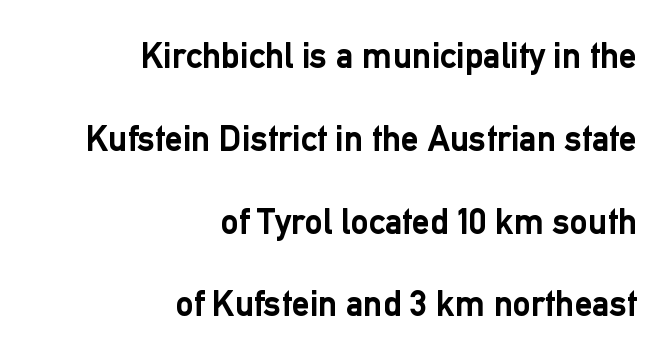
{"serif": "no", "italic": "no", "bold": "yes", "weight": "semibold", "width": "normal", "stroke_contrast": "low", "x_height": "medium", "monospaced": "no", "underline": "no", "align": "right", "line_spacing": "loose", "line_spacing_ratio": 2.3, "letter_spacing": "normal", "letter_spacing_em": 0.0, "glyph_px": 36}
